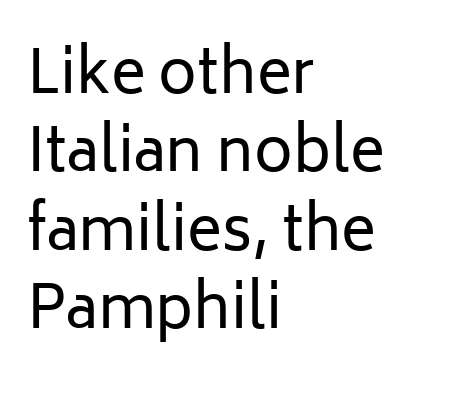
Unlike italic type, these characters show no tilt at all. Classification — sans serif. Which margin do the lines hug? The left one — the right edge is uneven. Character widths vary here, with narrow letters taking less room than wide ones.
